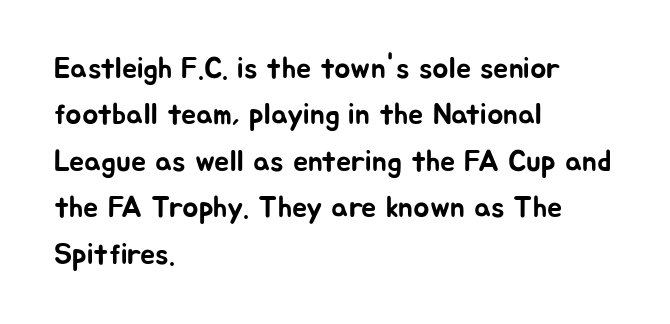
{"serif": "no", "italic": "no", "width": "normal", "stroke_contrast": "low", "x_height": "medium", "monospaced": "no", "underline": "no", "align": "left", "line_spacing": "normal", "line_spacing_ratio": 1.55, "letter_spacing": "normal", "letter_spacing_em": 0.0, "glyph_px": 30}
